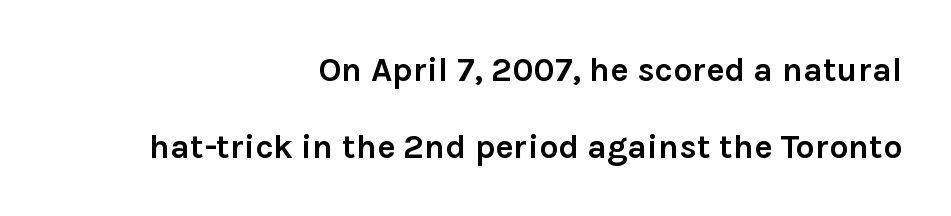
{"serif": "no", "italic": "no", "bold": "yes", "weight": "semibold", "width": "normal", "stroke_contrast": "low", "x_height": "medium", "monospaced": "no", "underline": "no", "align": "right", "line_spacing": "loose", "line_spacing_ratio": 2.26, "letter_spacing": "normal", "letter_spacing_em": 0.0, "glyph_px": 34}
